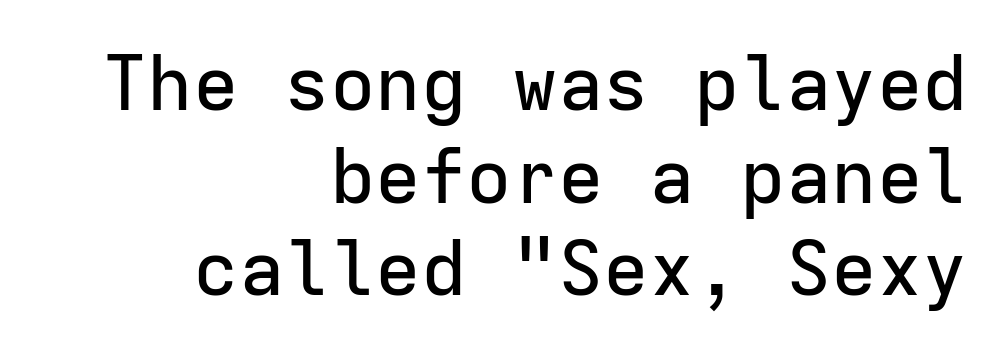
Notice how the passage keeps a crisp vertical edge on the right only. Letter spacing: default. The face used here is a sans, in the tradition of grotesques and geometrics. The face used here is monospaced, like something from a code editor. The type sits square on the baseline with zero lean.
